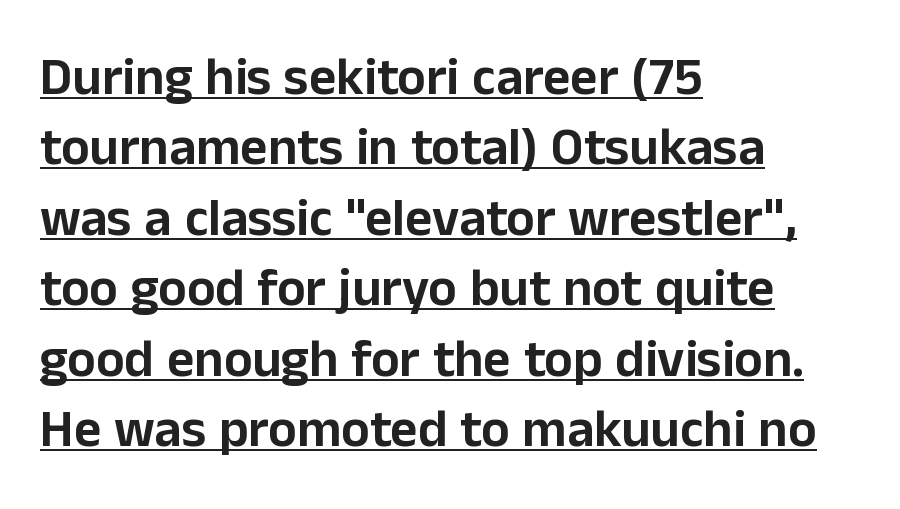
The image shows 53 px sans-serif type, upright; set left-aligned, normal line spacing (1.33x), normal letter spacing, underlined; low stroke contrast and a medium x-height.
